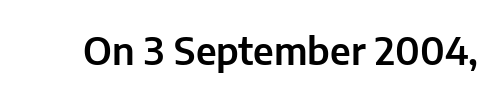
The string is rendered with underlining switched off. Is this a sans? Yes — the strokes have no serifs. Character widths vary here, with narrow letters taking less room than wide ones. Posture: vertical. These lines keep a tight, regular rhythm from letter to letter.
